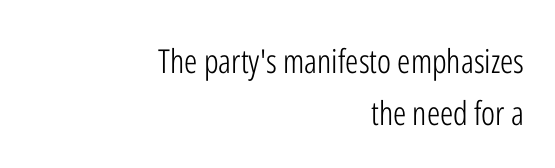
The image shows 33 px light, condensed sans-serif type, upright; set right-aligned, normal line spacing (1.57x), normal letter spacing, not underlined; low stroke contrast and a medium x-height.
